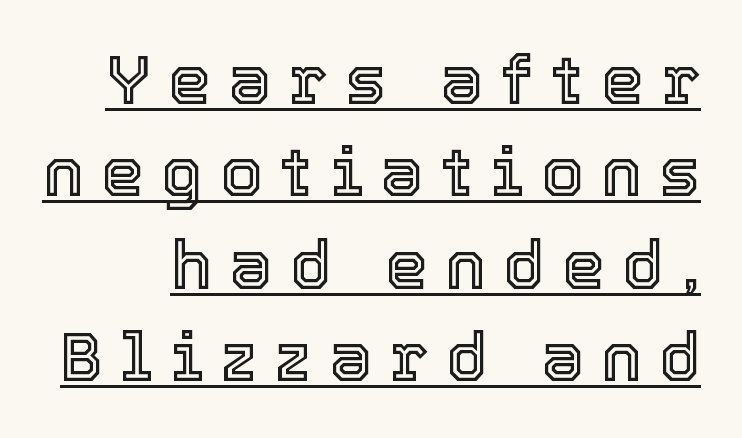
This block has exactly the height ordinary leading produces. The typesetter has applied underlining to the passage shown. The letters advance in unequal steps, a hallmark of proportional type. Loose tracking; the words dissolve into strings of separated letters. The axis of the letterforms is exactly vertical.
